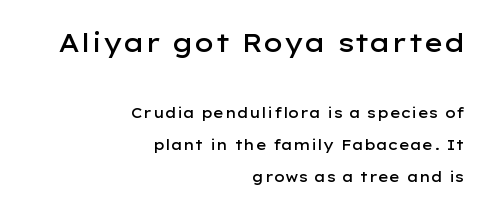
The image shows 25 px text type, upright; set right-aligned, loose line spacing (2.29x), normal letter spacing, not underlined; the first (top) block is 1.79x larger.
